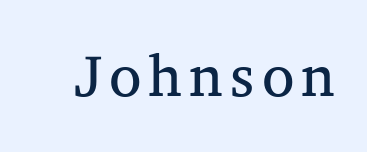
Quick note: not italic, upright. Observe the serifs anchoring each vertical stroke in this sample. Just letters on the line, the space beneath them empty. The rendering uses natural spacing where letterforms have individual widths. The letterforms sit at book weight or below.
